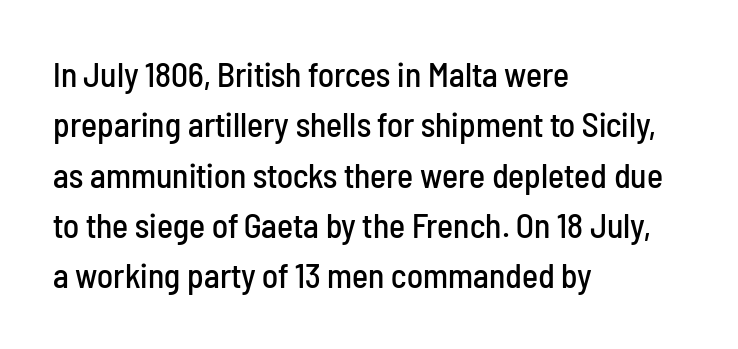
The typeface chosen for these lines omits serifs. This rendering uses left alignment, leaving the right contour irregular. Does the leading feel generous? No, just average. Any mark beneath the type? The region is blank. Observe the ordinary spacing: letters are neighbours, not strangers. Is this a fixed-width face? No — the glyphs have proportional, varying widths.
